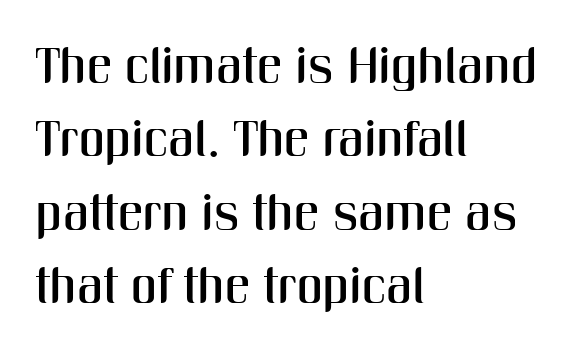
Clear beneath every line of the passage. Spacing verdict: proportional, widths tailored to each character. The letters carry no serifs — their stems end cleanly without finishing strokes. Rendered with straight, roman letterforms.
